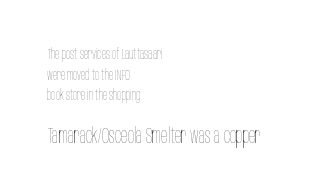
{"italic": "no", "bold": "no", "underline": "no", "align": "left", "line_spacing": "normal", "line_spacing_ratio": 1.47, "letter_spacing": "normal", "letter_spacing_em": 0.0, "larger_block": "second", "size_ratio": 1.5, "glyph_px": 21}
